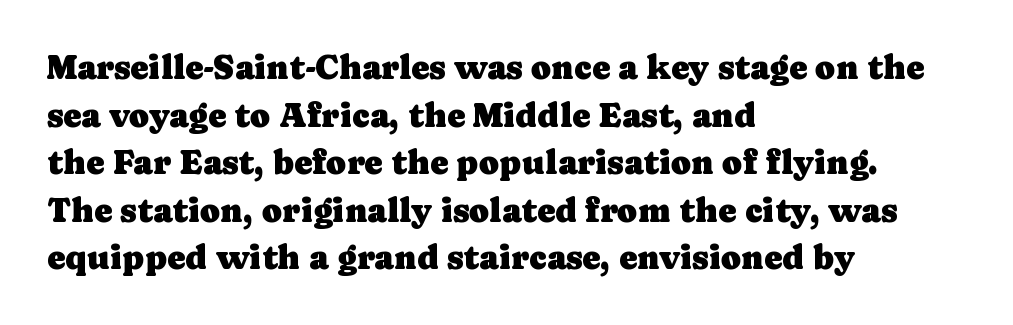
{"serif": "yes", "italic": "no", "width": "normal", "stroke_contrast": "low", "x_height": "medium", "monospaced": "no", "underline": "no", "align": "left", "line_spacing": "normal", "line_spacing_ratio": 1.4, "letter_spacing": "normal", "letter_spacing_em": 0.0, "glyph_px": 34}
